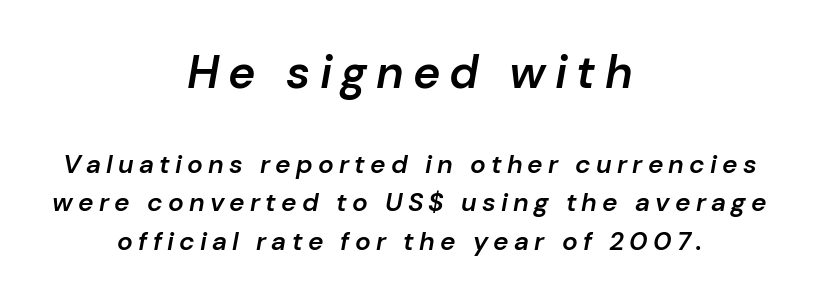
{"italic": "yes", "lean": "right", "slant_degrees": 10, "bold": "semi", "weight": "semibold", "width": "normal", "stroke_contrast": "low", "x_height": "medium", "monospaced": "no", "underline": "no", "align": "center", "line_spacing": "normal", "line_spacing_ratio": 1.48, "letter_spacing": "wide", "letter_spacing_em": 0.2, "larger_block": "first", "size_ratio": 1.77, "glyph_px": 46}
